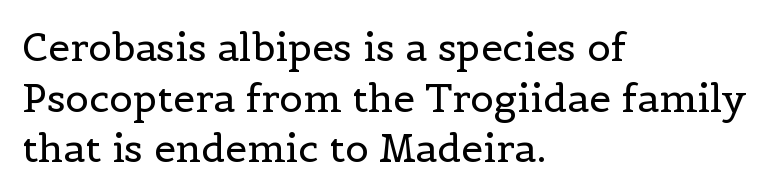
Q: Is the text bold? A: No.
Q: Is the text italic (slanted)? A: No, it is upright.
Q: Is the typeface a serif or a sans-serif typeface? A: Serif.
Q: Is the text underlined? A: No.
Q: How is the paragraph aligned? A: Left-aligned.
Q: Is the spacing between letters normal or unusually wide? A: Normal.
Q: Is the spacing between lines tight, normal or loose? A: Normal.
Q: Width (condensed, normal, or wide)? A: Normal.
Q: x-height? A: Medium.
Q: Monospaced? A: No.
